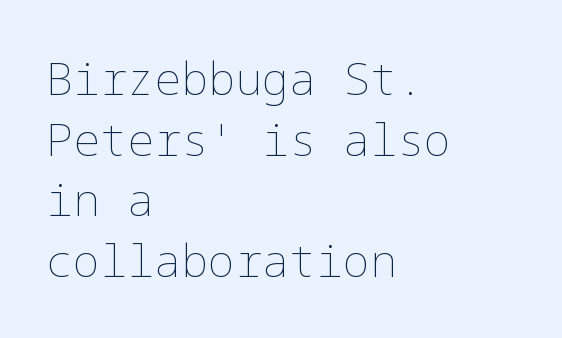
{"italic": "no", "bold": "no", "weight": "thin", "width": "normal", "stroke_contrast": "low", "x_height": "medium", "underline": "no", "align": "left", "line_spacing": "normal", "line_spacing_ratio": 1.35, "letter_spacing": "normal", "letter_spacing_em": 0.0, "glyph_px": 45}
